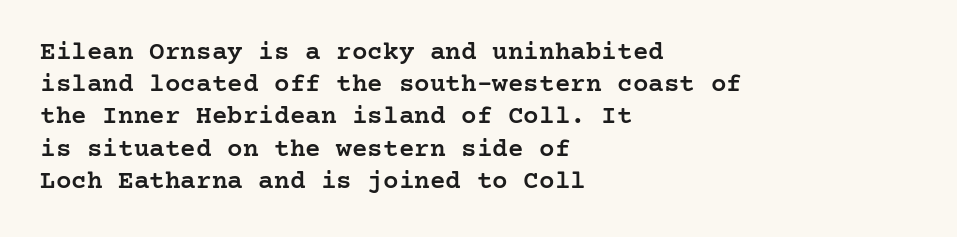
The image shows 26 px text type, upright; set left-aligned, line spacing 1.24x, normal letter spacing, not underlined.
